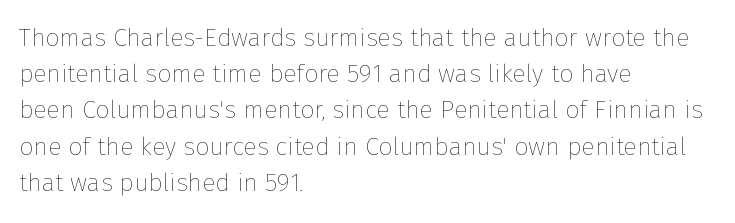
Q: Is the text bold? A: No.
Q: Is the text italic (slanted)? A: No, it is upright.
Q: Is the text underlined? A: No.
Q: How is the paragraph aligned? A: Left-aligned.
Q: Is the spacing between letters normal or unusually wide? A: Normal.
Q: Is the spacing between lines tight, normal or loose? A: Normal.
